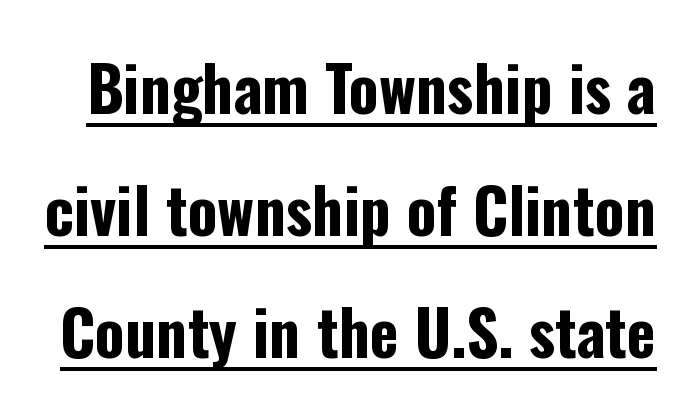
The line-height multiplier appears high, well above default. Are there feet on the stems? There aren't — it's a sans. Spacing verdict: proportional, widths tailored to each character. Emphasis is given by a line drawn under the lettering.
